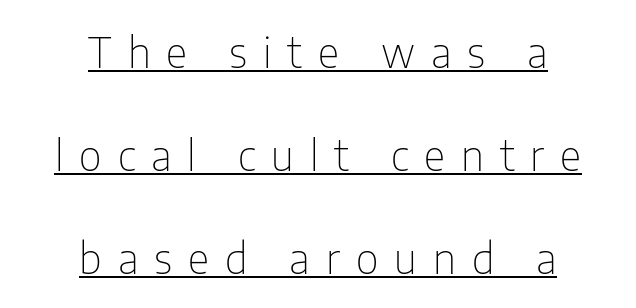
{"serif": "no", "italic": "no", "bold": "no", "weight": "thin", "width": "condensed", "stroke_contrast": "low", "x_height": "medium", "monospaced": "no", "underline": "yes", "align": "center", "line_spacing": "loose", "line_spacing_ratio": 2.45, "letter_spacing": "wide", "letter_spacing_em": 0.38, "glyph_px": 42}
